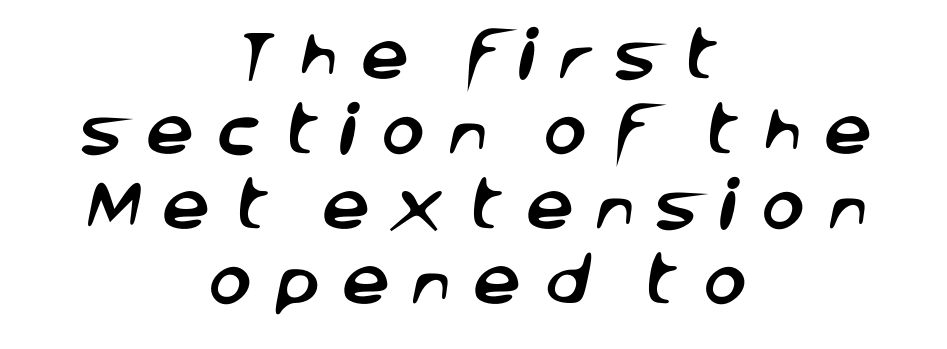
{"serif": "no", "width": "normal", "stroke_contrast": "low", "x_height": "large", "monospaced": "no", "underline": "no", "align": "center", "line_spacing": "normal", "line_spacing_ratio": 1.39, "letter_spacing": "wide", "letter_spacing_em": 0.38, "glyph_px": 54}
